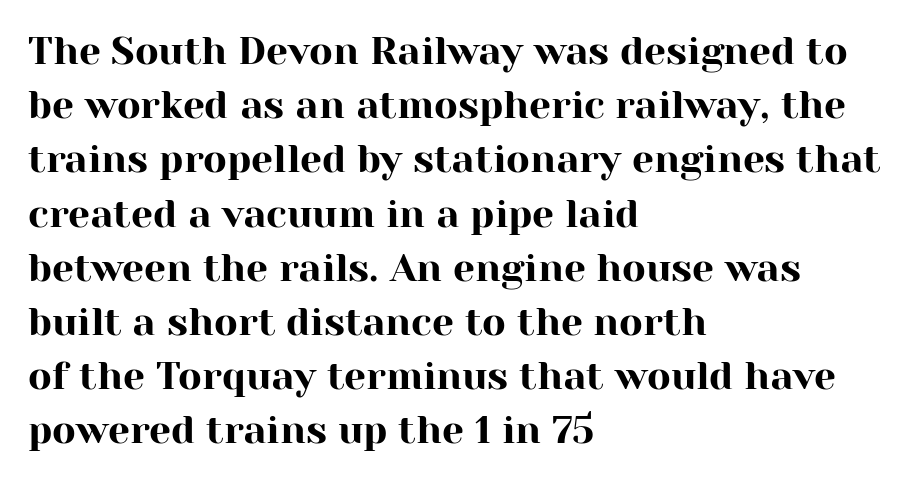
Q: Is the text italic (slanted)? A: No, it is upright.
Q: Is the typeface a serif or a sans-serif typeface? A: Serif.
Q: Is the text underlined? A: No.
Q: How is the paragraph aligned? A: Left-aligned.
Q: Is the spacing between letters normal or unusually wide? A: Normal.
Q: Is the spacing between lines tight, normal or loose? A: Normal.
Q: Width (condensed, normal, or wide)? A: Normal.
Q: Stroke contrast? A: High.
Q: x-height? A: Medium.
Q: Monospaced? A: No.
